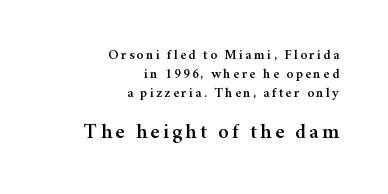
Horizontal alignment here is rightward, an uncommon choice for prose. Posture: vertical. Look at the glyph heights: the lower group is clearly the bigger setting. Check the space under the baseline: it is left empty. The passage shown stacks its lines at a standard gap.
